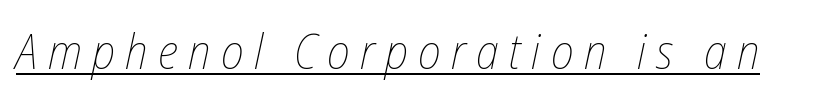
The image shows 49 px thin, condensed type, italic (leaning right); set unusually wide letter spacing (+0.21 em), underlined; low stroke contrast and a medium x-height.
